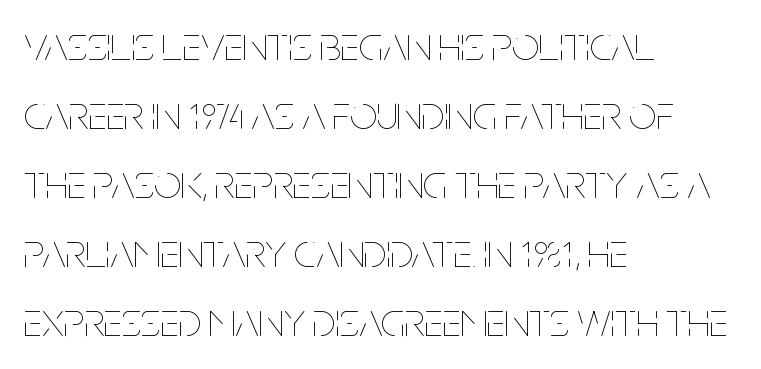
The image shows 48 px thin, condensed type, upright; set left-aligned, normal line spacing (1.44x), normal letter spacing, not underlined; low stroke contrast and a large x-height.
